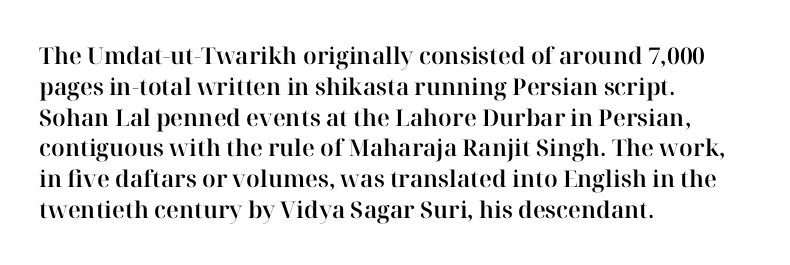
The image shows 23 px text type, upright; set left-aligned, normal line spacing (1.34x), normal letter spacing, not underlined.
